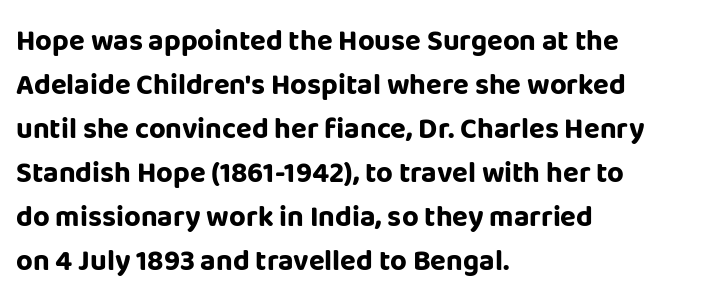
Here the designer chose a conventional face with non-uniform glyph widths. A normal amount of white space separates one row of letters from the next. Italic: no, the glyphs are upright roman. As a designer I'd log this as weight 700, bold.
